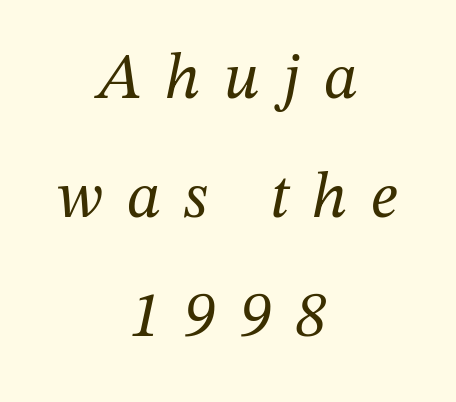
{"serif": "yes", "italic": "yes", "lean": "right", "slant_degrees": 12, "bold": "no", "weight": "regular", "width": "normal", "stroke_contrast": "medium", "x_height": "medium", "monospaced": "no", "underline": "no", "align": "center", "line_spacing_ratio": 1.86, "letter_spacing": "wide", "letter_spacing_em": 0.37, "glyph_px": 64}
